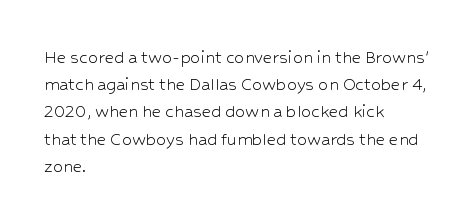
{"italic": "no", "bold": "no", "underline": "no", "align": "left", "line_spacing": "normal", "line_spacing_ratio": 1.36, "letter_spacing": "normal", "letter_spacing_em": 0.0, "glyph_px": 20}
